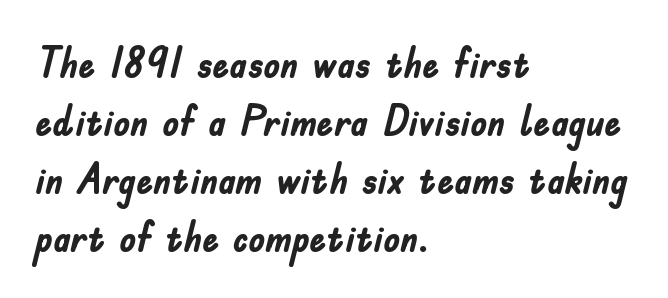
Q: Is the text bold? A: Yes.
Q: Is the text italic (slanted)? A: Yes.
Q: Is the typeface a serif or a sans-serif typeface? A: Sans-serif.
Q: Is the text underlined? A: No.
Q: How is the paragraph aligned? A: Left-aligned.
Q: Is the spacing between letters normal or unusually wide? A: Normal.
Q: Is the spacing between lines tight, normal or loose? A: Normal.
Q: Width (condensed, normal, or wide)? A: Condensed.
Q: Stroke contrast? A: Low.
Q: x-height? A: Small.
Q: Monospaced? A: No.
